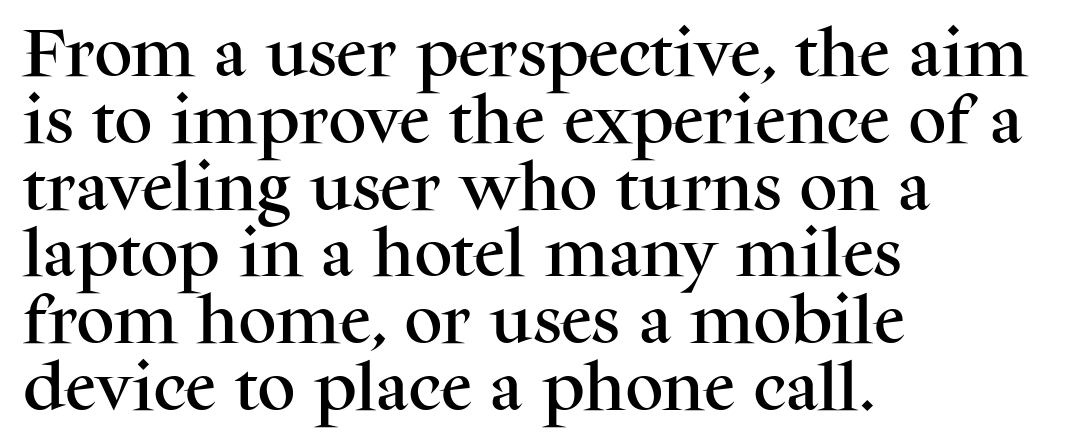
{"serif": "yes", "italic": "no", "width": "normal", "stroke_contrast": "medium", "x_height": "medium", "monospaced": "no", "underline": "no", "align": "left", "line_spacing": "normal", "line_spacing_ratio": 1.26, "letter_spacing": "normal", "letter_spacing_em": 0.0, "glyph_px": 53}
